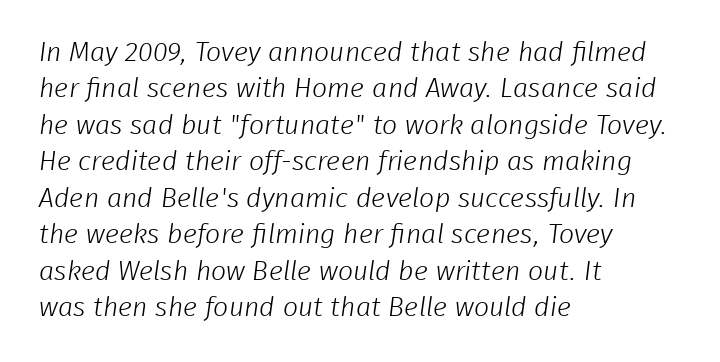
The image shows 27 px text type; set left-aligned, normal line spacing (1.35x), normal letter spacing, not underlined.
